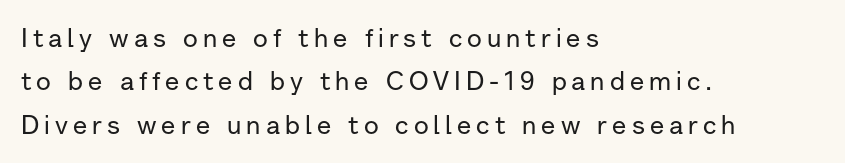
The image shows 26 px text type, upright; set left-aligned, normal line spacing (1.67x), not underlined.
